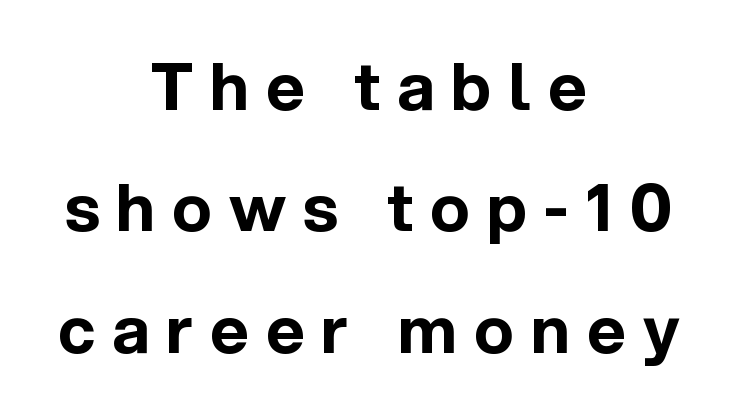
{"serif": "no", "italic": "no", "bold": "yes", "weight": "bold", "width": "normal", "x_height": "medium", "monospaced": "no", "underline": "no", "align": "center", "line_spacing_ratio": 1.84, "letter_spacing": "wide", "letter_spacing_em": 0.26, "glyph_px": 66}
